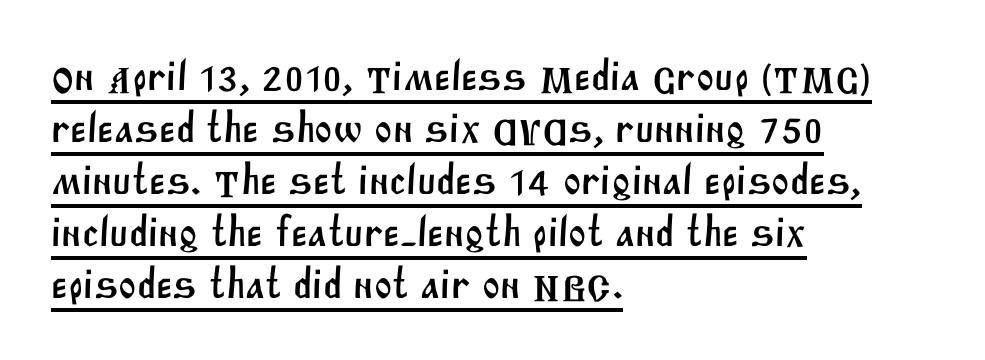
{"serif": "no", "width": "normal", "stroke_contrast": "medium", "x_height": "large", "monospaced": "no", "underline": "yes", "align": "left", "line_spacing_ratio": 1.21, "letter_spacing": "normal", "letter_spacing_em": 0.0, "glyph_px": 43}
